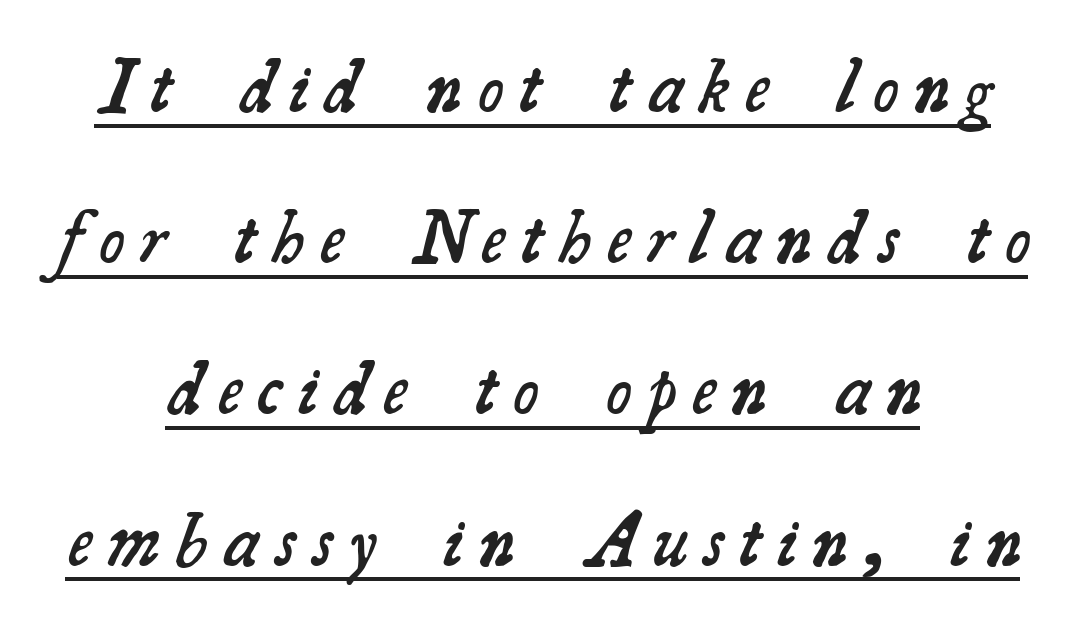
{"serif": "yes", "bold": "semi", "weight": "semibold", "width": "normal", "stroke_contrast": "medium", "x_height": "small", "monospaced": "no", "underline": "yes", "align": "center", "line_spacing": "loose", "line_spacing_ratio": 1.99, "letter_spacing": "wide", "letter_spacing_em": 0.22, "glyph_px": 76}
